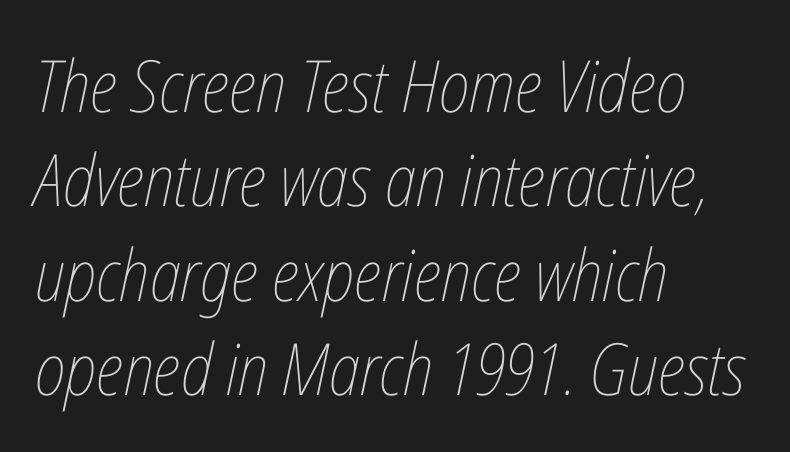
Q: Is the text bold? A: No.
Q: Is the text italic (slanted)? A: Yes, it leans right by about 12 degrees.
Q: Is the text underlined? A: No.
Q: How is the paragraph aligned? A: Left-aligned.
Q: Is the spacing between letters normal or unusually wide? A: Normal.
Q: Is the spacing between lines tight, normal or loose? A: Normal.
Q: Width (condensed, normal, or wide)? A: Condensed.
Q: Stroke contrast? A: Low.
Q: x-height? A: Medium.
Q: Monospaced? A: No.
